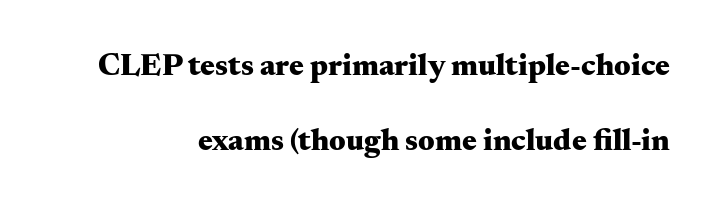
{"serif": "yes", "italic": "no", "bold": "yes", "weight": "heavy", "width": "wide", "stroke_contrast": "medium", "x_height": "small", "monospaced": "no", "underline": "no", "align": "right", "line_spacing": "loose", "line_spacing_ratio": 2.42, "letter_spacing": "normal", "letter_spacing_em": 0.0, "glyph_px": 31}
